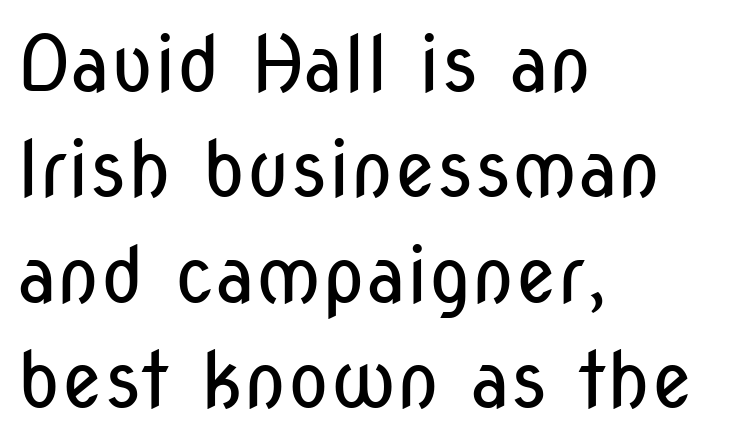
The image shows 77 px regular-weight, condensed sans-serif type, upright; set left-aligned, normal line spacing (1.37x), normal letter spacing, not underlined; low stroke contrast and a medium x-height.
